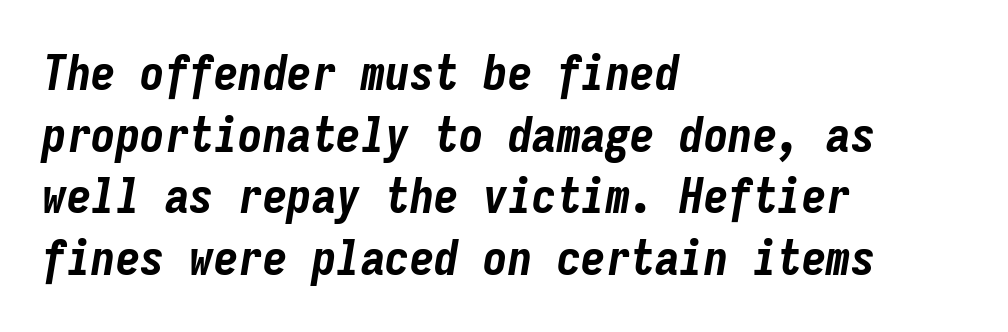
{"italic": "yes", "lean": "right", "slant_degrees": 9, "bold": "yes", "weight": "bold", "width": "condensed", "stroke_contrast": "low", "x_height": "medium", "monospaced": "yes", "underline": "no", "align": "left", "line_spacing": "normal", "line_spacing_ratio": 1.26, "letter_spacing": "normal", "letter_spacing_em": 0.0, "glyph_px": 49}
